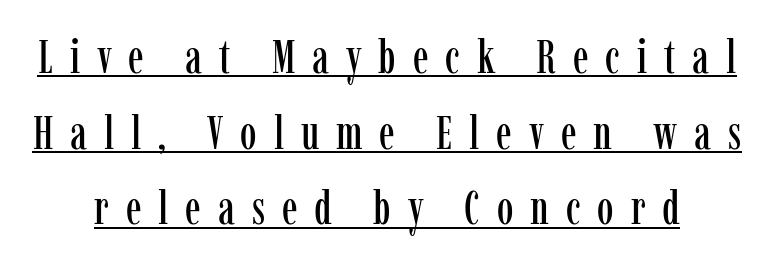
Q: Is the text italic (slanted)? A: No, it is upright.
Q: Is the typeface a serif or a sans-serif typeface? A: Serif.
Q: Is the text underlined? A: Yes.
Q: Is the spacing between letters normal or unusually wide? A: Unusually wide.
Q: Is the spacing between lines tight, normal or loose? A: Normal.
Q: Width (condensed, normal, or wide)? A: Condensed.
Q: Stroke contrast? A: Low.
Q: x-height? A: Medium.
Q: Monospaced? A: No.
